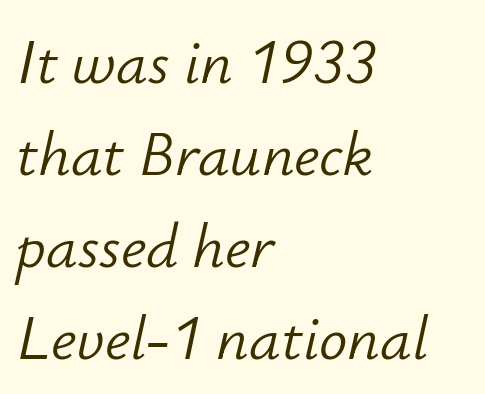
{"italic": "yes", "lean": "right", "slant_degrees": 12, "bold": "no", "weight": "light", "width": "normal", "stroke_contrast": "low", "x_height": "small", "monospaced": "no", "underline": "no", "align": "left", "line_spacing": "normal", "line_spacing_ratio": 1.46, "letter_spacing": "normal", "letter_spacing_em": 0.0, "glyph_px": 63}
